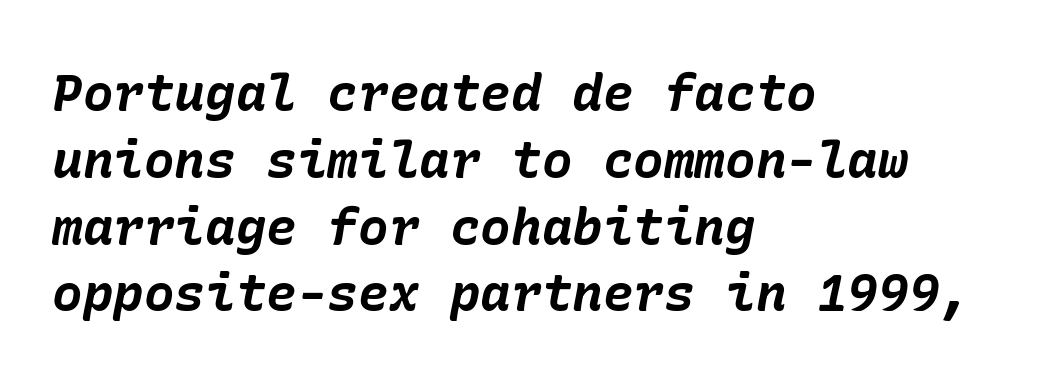
{"italic": "yes", "lean": "right", "slant_degrees": 10, "bold": "yes", "weight": "bold", "width": "normal", "stroke_contrast": "low", "x_height": "medium", "underline": "no", "align": "left", "line_spacing": "normal", "line_spacing_ratio": 1.31, "letter_spacing": "normal", "letter_spacing_em": 0.0, "glyph_px": 51}
